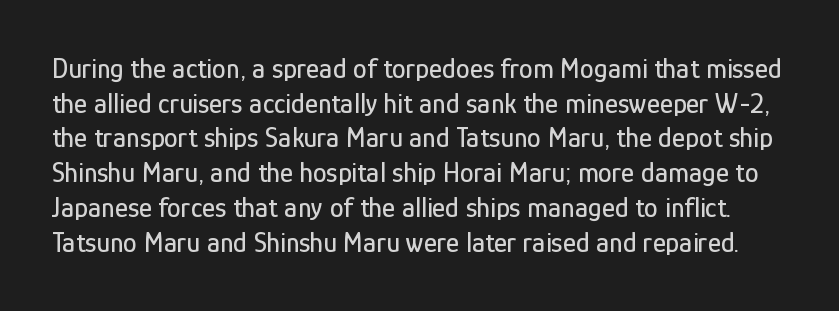
{"serif": "no", "italic": "no", "width": "condensed", "stroke_contrast": "low", "x_height": "medium", "monospaced": "no", "underline": "no", "line_spacing_ratio": 1.24, "letter_spacing": "normal", "letter_spacing_em": 0.0, "glyph_px": 28}
